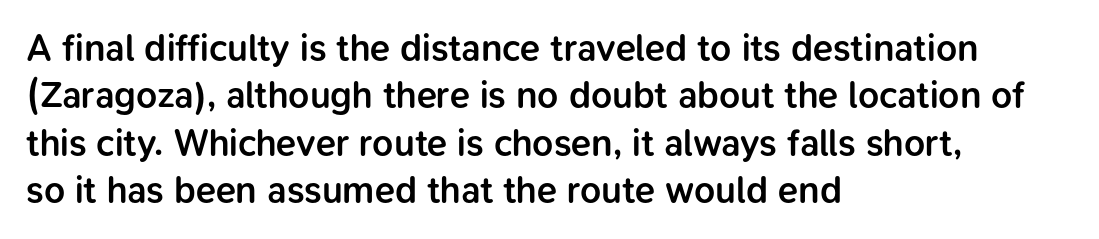
Quick note: underline off. Does the type have serifs? No, each stem ends abruptly. Designer's note — italics off, roman on. These lines carry some extra weight — a demibold, not a full bold.
